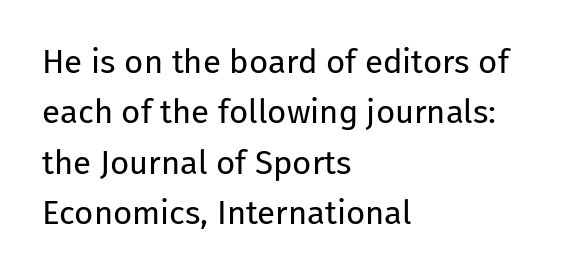
Q: Is the text bold? A: No.
Q: Is the text italic (slanted)? A: No, it is upright.
Q: Is the typeface a serif or a sans-serif typeface? A: Sans-serif.
Q: Is the text underlined? A: No.
Q: How is the paragraph aligned? A: Left-aligned.
Q: Is the spacing between letters normal or unusually wide? A: Normal.
Q: Is the spacing between lines tight, normal or loose? A: Normal.
Q: Width (condensed, normal, or wide)? A: Normal.
Q: Stroke contrast? A: Low.
Q: x-height? A: Medium.
Q: Monospaced? A: No.
